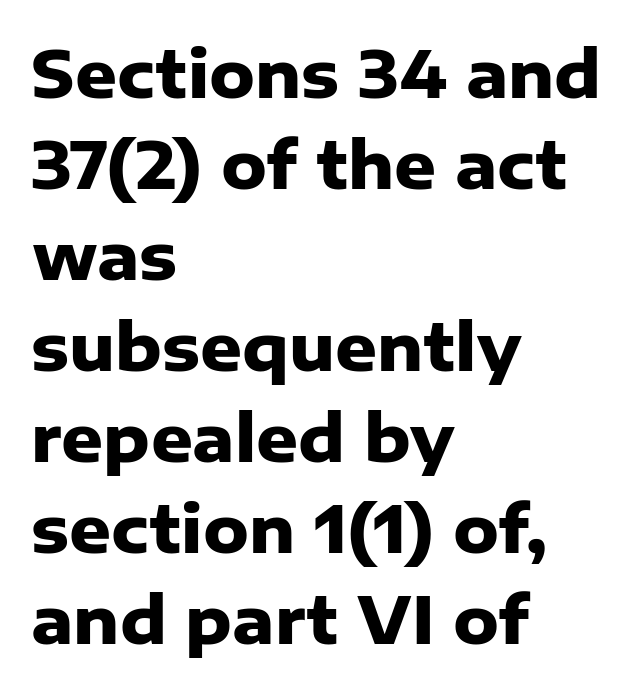
{"serif": "no", "italic": "no", "bold": "yes", "weight": "heavy", "width": "normal", "stroke_contrast": "low", "x_height": "medium", "monospaced": "no", "underline": "no", "align": "left", "line_spacing": "normal", "line_spacing_ratio": 1.4, "letter_spacing": "normal", "letter_spacing_em": 0.0, "glyph_px": 65}
